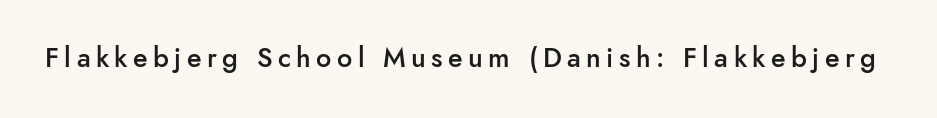
{"italic": "no", "bold": "semi", "underline": "no", "letter_spacing": "wide", "letter_spacing_em": 0.2, "glyph_px": 27}
